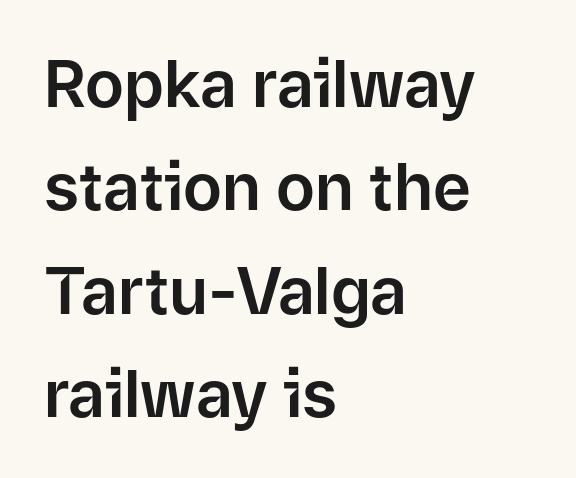
How are the letters spaced? Ordinarily, with no added tracking. Think of a printed novel: that variable character pitch is what you see here. Each row of text sits above clean, open space. The typeface chosen for these lines omits serifs. A classic flush-left, rag-right setting is used for this passage.
